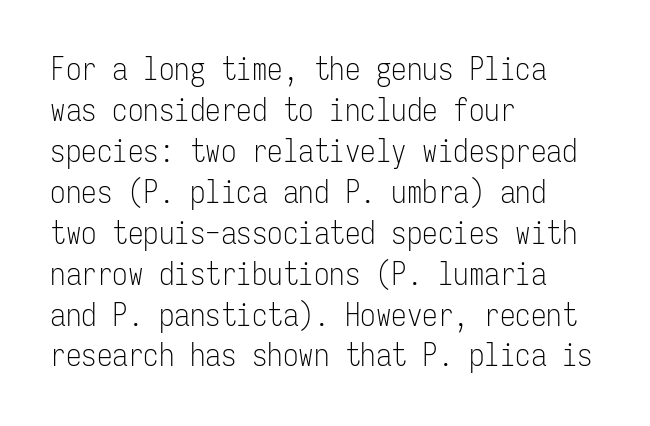
You can tell from the bare stems that sans-serif type was used. Unbolded letterforms with no extra heft. In terms of letterspacing, this is plain default setting. Teacher's note: observe the even left margin — that is flush-left alignment. The zone under the glyphs is completely vacant.
